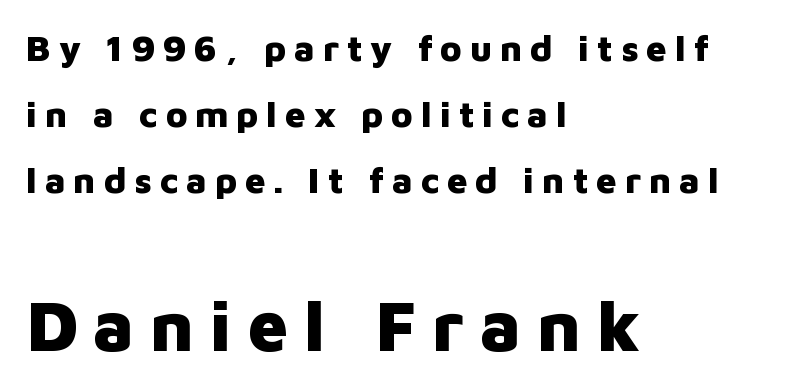
The image shows 71 px heavy sans-serif type, upright; set left-aligned, line spacing 1.84x, unusually wide letter spacing (+0.22 em), not underlined; the second (bottom) block is 1.97x larger; low stroke contrast and a medium x-height.
